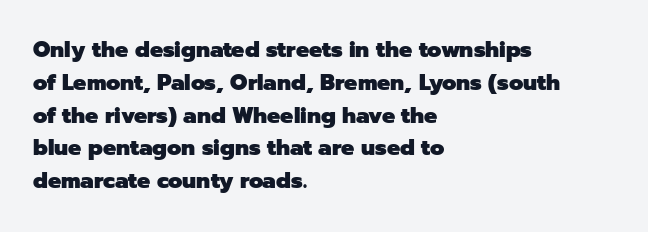
Nobody touched the tracking dial on this one. Alignment: flush left. Tall strokes in this sample are plumb rather than angled. Weight: bold.
